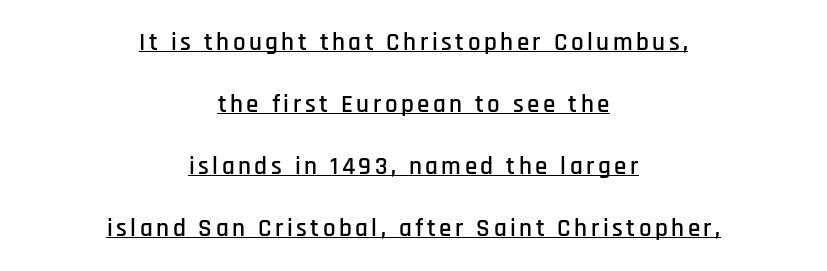
You could fit nearly another row in the gap between these rows. Nope, not italic — everything's standing straight. These lines stack symmetrically, like a column narrowing and widening about its center. A typographer would call this underscored text.
